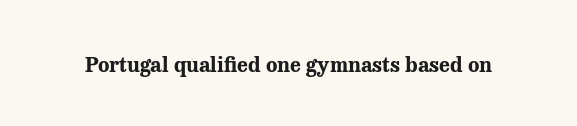
Q: Is the text bold? A: Yes.
Q: Is the text italic (slanted)? A: No, it is upright.
Q: Is the text underlined? A: No.
Q: Is the spacing between letters normal or unusually wide? A: Normal.
